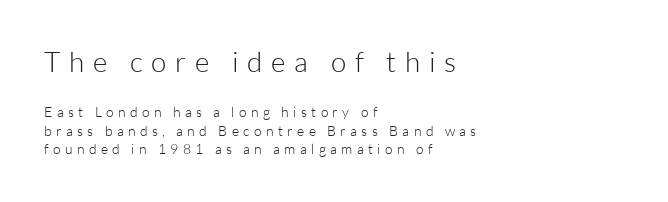
The image shows 28 px light sans-serif type, upright; set left-aligned, normal line spacing (1.32x), unusually wide letter spacing (+0.31 em), not underlined; the first (top) block is 2.0x larger; low stroke contrast and a medium x-height.
